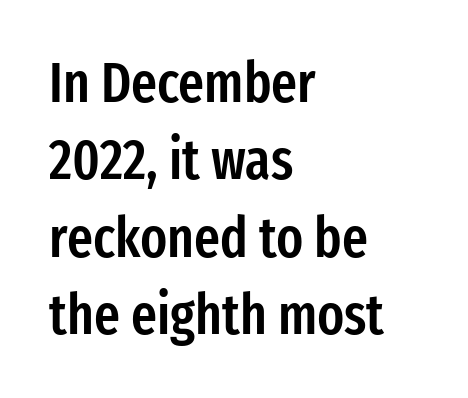
Q: Is the text bold? A: Semi-bold.
Q: Is the text italic (slanted)? A: No, it is upright.
Q: Is the typeface a serif or a sans-serif typeface? A: Sans-serif.
Q: Is the text underlined? A: No.
Q: How is the paragraph aligned? A: Left-aligned.
Q: Is the spacing between letters normal or unusually wide? A: Normal.
Q: Is the spacing between lines tight, normal or loose? A: Normal.
Q: Width (condensed, normal, or wide)? A: Condensed.
Q: Stroke contrast? A: Low.
Q: x-height? A: Medium.
Q: Monospaced? A: No.
